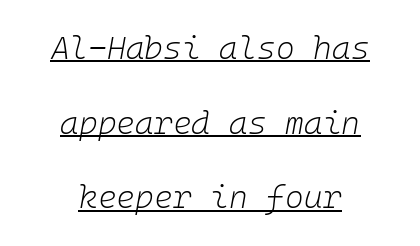
The glyphs are accompanied by a horizontal stroke just below them. How are the letters spaced? Ordinarily, with no added tracking. Caption: face not bold, strokes unweighted. How would I describe the line gaps? Wide and relaxed. The compositor balanced each line on the midline.
